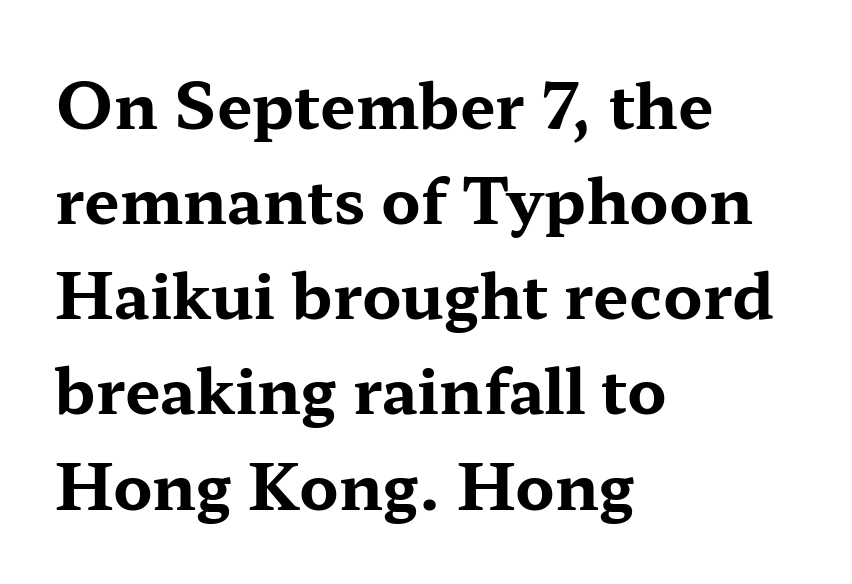
Character widths vary here, with narrow letters taking less room than wide ones. Strong, thick strokes mark this as bold type. Regarding leading, the lines here are spaced in the standard way. Standard letterfit; no display-style spreading of the glyphs. Clear beneath every line of the passage.
